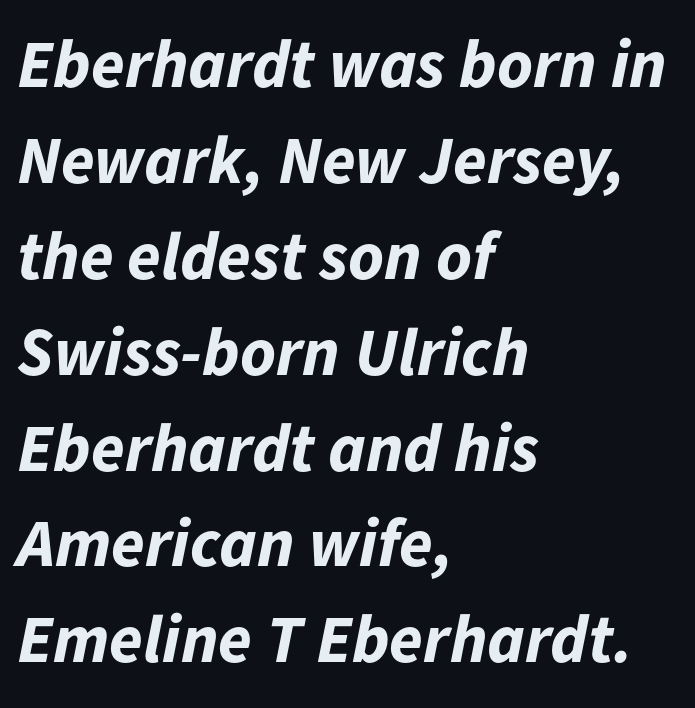
The image shows 68 px bold type, italic (leaning right); set left-aligned, normal line spacing (1.41x), normal letter spacing, not underlined; low stroke contrast and a medium x-height.
